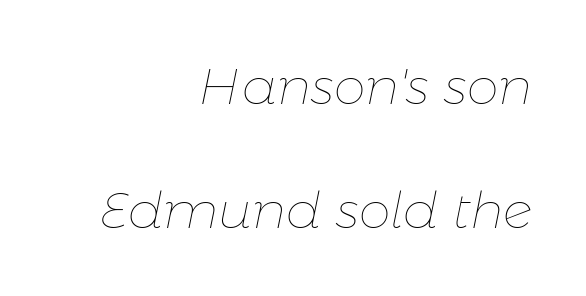
In terms of posture, this sample is oblique. Nothing heavy about these letters — not bold at all. Do the characters align in a grid? No, the font is proportional. The block of text is sparse from top to bottom, with ample space between rows. The letters sit at their default tracking, neither squeezed nor spread. Decoration check: the copy has no underline.
